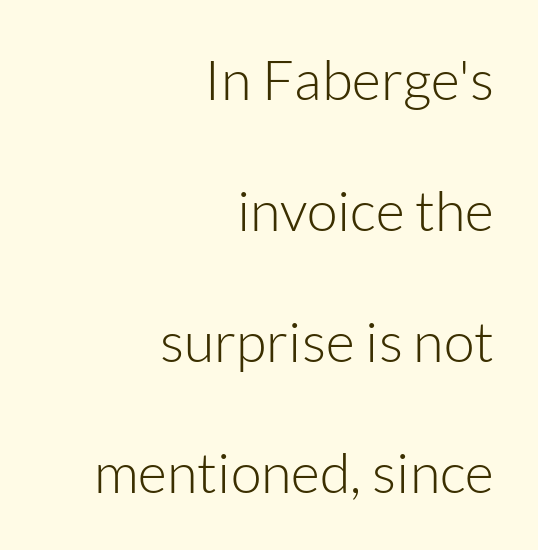
Q: Is the text bold? A: No.
Q: Is the text italic (slanted)? A: No, it is upright.
Q: Is the typeface a serif or a sans-serif typeface? A: Sans-serif.
Q: Is the text underlined? A: No.
Q: How is the paragraph aligned? A: Right-aligned.
Q: Is the spacing between letters normal or unusually wide? A: Normal.
Q: Is the spacing between lines tight, normal or loose? A: Loose.
Q: Width (condensed, normal, or wide)? A: Normal.
Q: Stroke contrast? A: Low.
Q: x-height? A: Medium.
Q: Monospaced? A: No.
